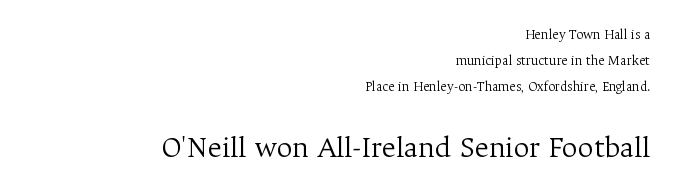
{"serif": "yes", "italic": "no", "bold": "no", "weight": "light", "width": "normal", "stroke_contrast": "medium", "x_height": "medium", "monospaced": "no", "underline": "no", "align": "right", "line_spacing_ratio": 1.87, "letter_spacing": "normal", "letter_spacing_em": 0.0, "larger_block": "second", "size_ratio": 2.21, "glyph_px": 31}
